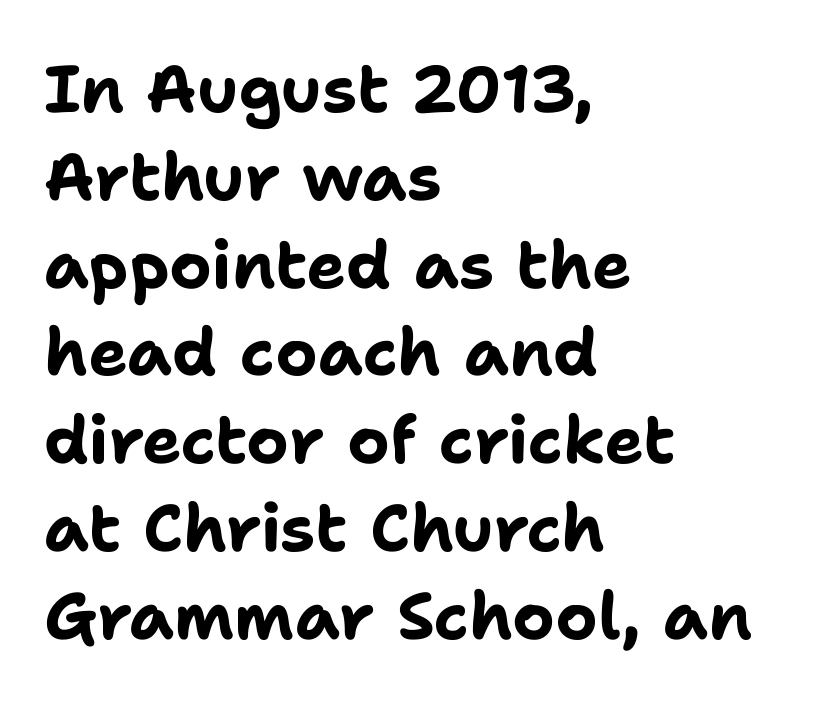
Q: Is the text bold? A: Yes.
Q: Is the text italic (slanted)? A: No, it is upright.
Q: Is the typeface a serif or a sans-serif typeface? A: Sans-serif.
Q: Is the text underlined? A: No.
Q: How is the paragraph aligned? A: Left-aligned.
Q: Is the spacing between letters normal or unusually wide? A: Normal.
Q: Is the spacing between lines tight, normal or loose? A: Normal.
Q: Width (condensed, normal, or wide)? A: Normal.
Q: Stroke contrast? A: Low.
Q: x-height? A: Medium.
Q: Monospaced? A: No.
